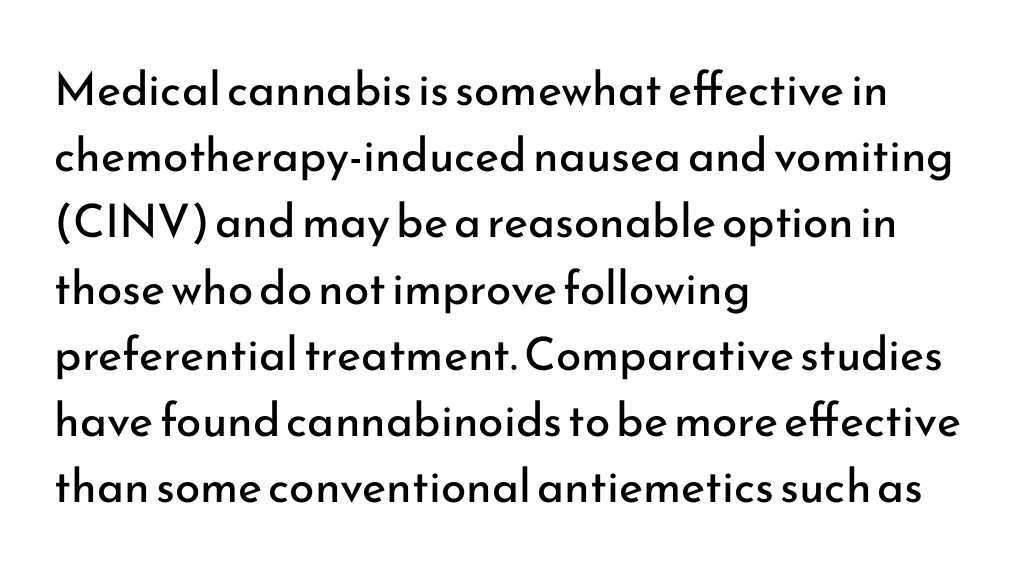
{"serif": "no", "italic": "no", "bold": "no", "weight": "regular", "width": "normal", "stroke_contrast": "low", "x_height": "small", "monospaced": "no", "underline": "no", "align": "left", "line_spacing": "normal", "line_spacing_ratio": 1.44, "letter_spacing": "normal", "letter_spacing_em": 0.0, "glyph_px": 46}
